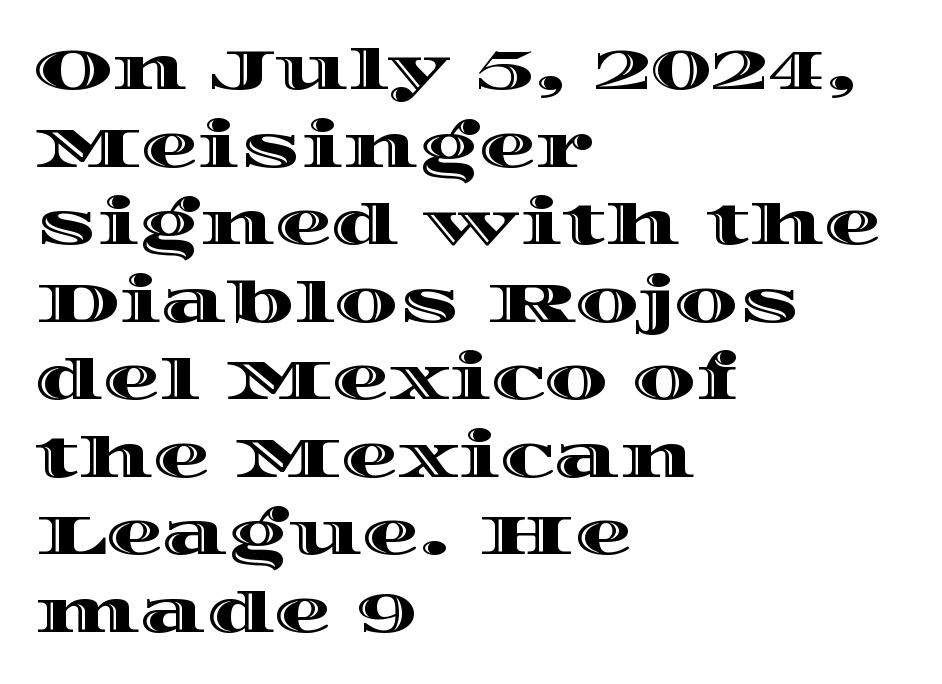
{"italic": "no", "width": "wide", "x_height": "large", "monospaced": "no", "underline": "no", "align": "left", "line_spacing": "normal", "line_spacing_ratio": 1.36, "letter_spacing": "normal", "letter_spacing_em": 0.0, "glyph_px": 57}
